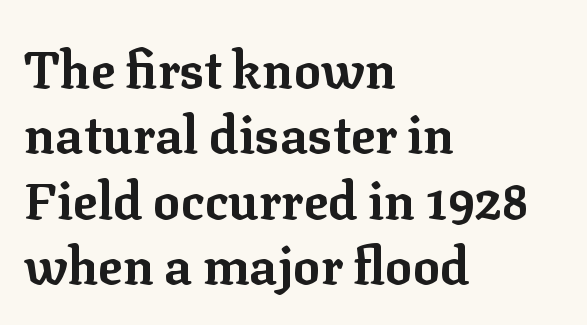
{"serif": "yes", "italic": "no", "bold": "yes", "weight": "bold", "width": "normal", "stroke_contrast": "low", "x_height": "medium", "monospaced": "no", "underline": "no", "align": "left", "line_spacing": "normal", "line_spacing_ratio": 1.28, "letter_spacing": "normal", "letter_spacing_em": 0.0, "glyph_px": 51}
